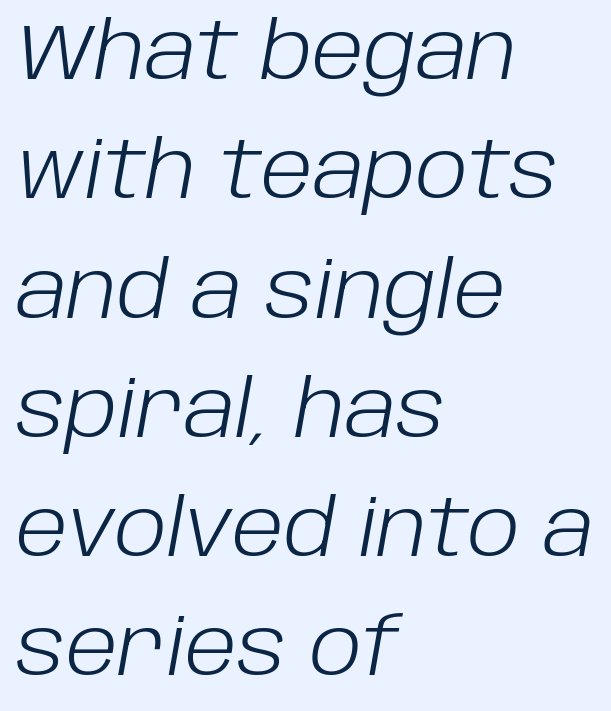
The image shows 79 px light type, italic (leaning right); set left-aligned, normal line spacing (1.51x), normal letter spacing, not underlined; low stroke contrast and a large x-height.
